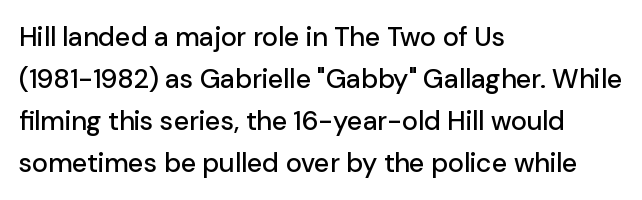
{"italic": "no", "underline": "no", "align": "left", "line_spacing": "normal", "line_spacing_ratio": 1.55, "letter_spacing": "normal", "letter_spacing_em": 0.0, "glyph_px": 27}
